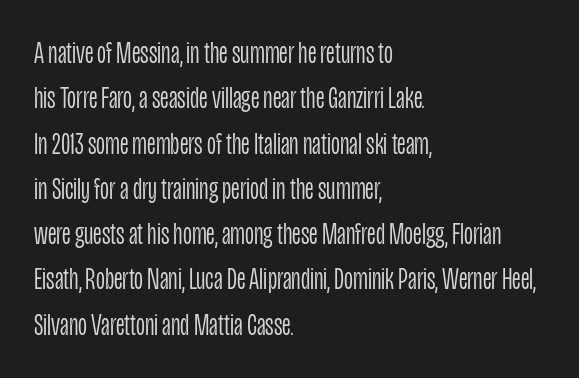
{"serif": "no", "italic": "no", "bold": "no", "weight": "light", "width": "condensed", "stroke_contrast": "low", "x_height": "large", "monospaced": "no", "underline": "no", "align": "left", "line_spacing": "normal", "line_spacing_ratio": 1.46, "letter_spacing": "normal", "letter_spacing_em": 0.0, "glyph_px": 31}
